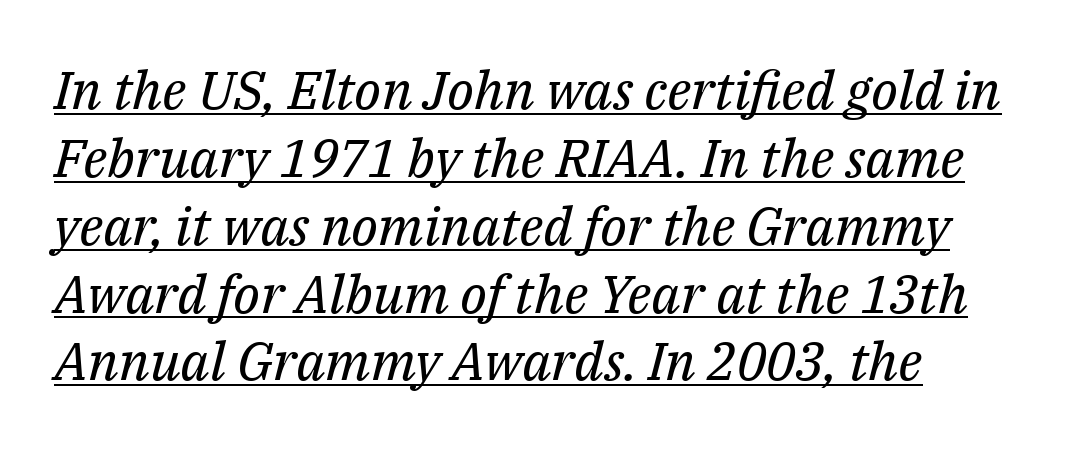
Q: Is the text bold? A: No.
Q: Is the text italic (slanted)? A: Yes, it leans right by about 14 degrees.
Q: Is the typeface a serif or a sans-serif typeface? A: Serif.
Q: Is the text underlined? A: Yes.
Q: How is the paragraph aligned? A: Left-aligned.
Q: Is the spacing between letters normal or unusually wide? A: Normal.
Q: Is the spacing between lines tight, normal or loose? A: Normal.
Q: Width (condensed, normal, or wide)? A: Normal.
Q: Stroke contrast? A: Medium.
Q: x-height? A: Medium.
Q: Monospaced? A: No.
